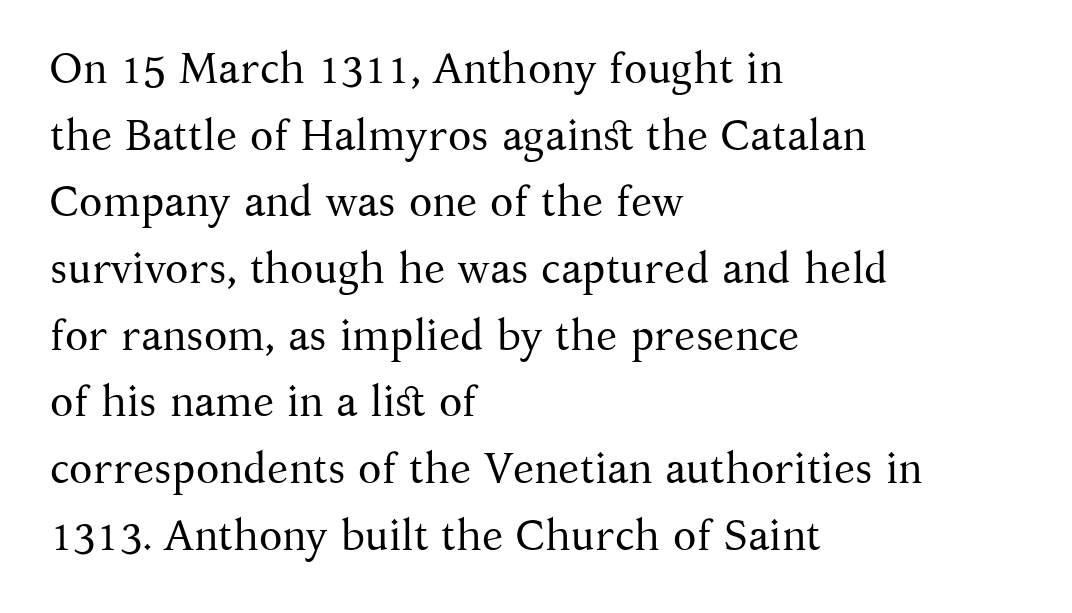
The image shows 43 px regular-weight serif type, upright; set left-aligned, normal line spacing (1.55x), normal letter spacing, not underlined; medium stroke contrast and a medium x-height.
